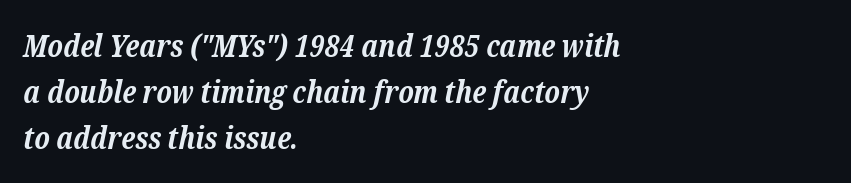
Q: Is the text bold? A: Yes.
Q: Is the text italic (slanted)? A: Yes, it leans right by about 12 degrees.
Q: Is the typeface a serif or a sans-serif typeface? A: Serif.
Q: Is the text underlined? A: No.
Q: How is the paragraph aligned? A: Left-aligned.
Q: Is the spacing between letters normal or unusually wide? A: Normal.
Q: Is the spacing between lines tight, normal or loose? A: Normal.
Q: Width (condensed, normal, or wide)? A: Normal.
Q: Stroke contrast? A: Low.
Q: x-height? A: Medium.
Q: Monospaced? A: No.
